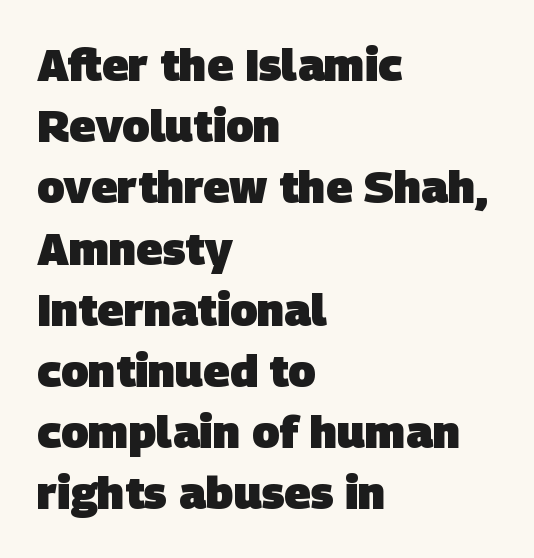
{"serif": "no", "bold": "yes", "weight": "heavy", "width": "normal", "stroke_contrast": "low", "x_height": "large", "monospaced": "no", "underline": "no", "align": "left", "line_spacing": "normal", "line_spacing_ratio": 1.36, "letter_spacing": "normal", "letter_spacing_em": 0.0, "glyph_px": 45}
